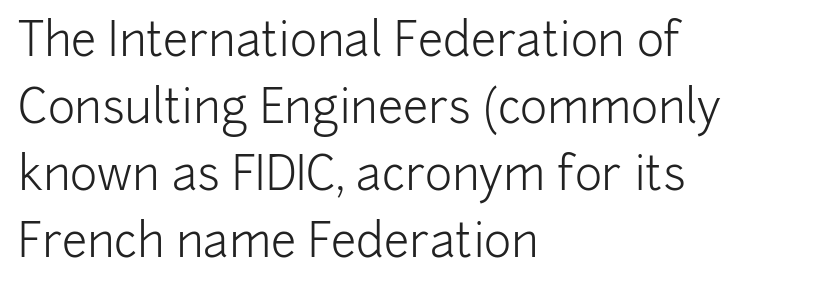
Short and long lines alike share a common starting point at left. Between one letter and the next there's only the usual sliver of space. Descenders are the only things crossing below the line. These lines are rendered in a variable-pitch font. Tall strokes in this sample are plumb rather than angled.
